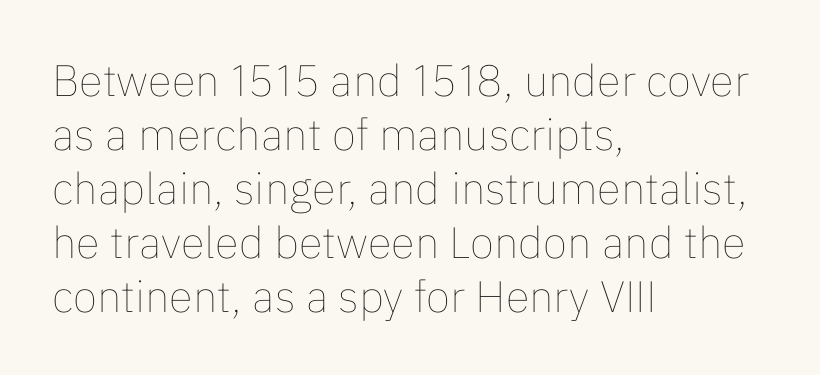
Unlike italic type, these characters show no tilt at all. Vertical stems look standard width or narrower in stroke. Any mark beneath the type? The region is blank. The ragged edge is on the right, which tells us the setting is flush left. Characters follow at the spacing the type designer built in.
